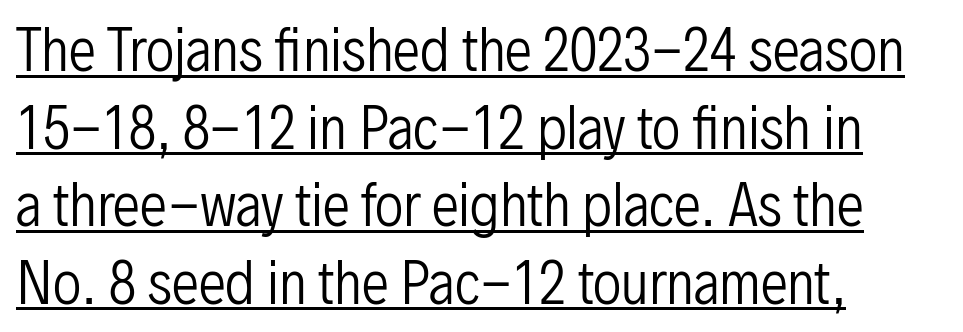
The lines in this sample share a left origin and differ only in where they stop. Honestly, the letter spacing is just normal — you wouldn't notice it. Does the type have serifs? No, each stem ends abruptly. Regular leading.
